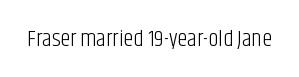
The type is set solid horizontally, with unmodified tracking. Words float on clear page, feet unadorned. A quiet, ordinary-to-light weight characterises the typeface. The type sits square on the baseline with zero lean.
